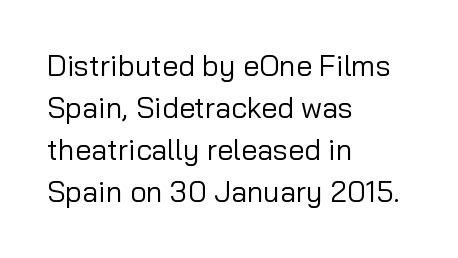
{"serif": "no", "italic": "no", "bold": "no", "weight": "regular", "width": "normal", "stroke_contrast": "low", "x_height": "medium", "monospaced": "no", "underline": "no", "align": "left", "line_spacing": "normal", "line_spacing_ratio": 1.45, "letter_spacing": "normal", "letter_spacing_em": 0.0, "glyph_px": 29}
